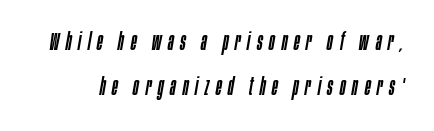
A clean baseline with only descenders dipping below it. Tall strokes in this sample are angled rather than plumb. Does extra space separate the letters? Yes, quite a lot of it.
